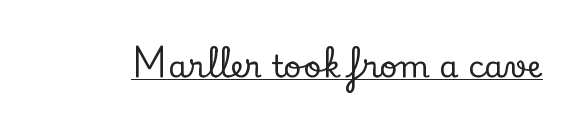
Q: Is the text italic (slanted)? A: No, it is upright.
Q: Is the text underlined? A: Yes.
Q: Is the spacing between letters normal or unusually wide? A: Normal.
Q: Width (condensed, normal, or wide)? A: Normal.
Q: Stroke contrast? A: Low.
Q: x-height? A: Small.
Q: Monospaced? A: No.
